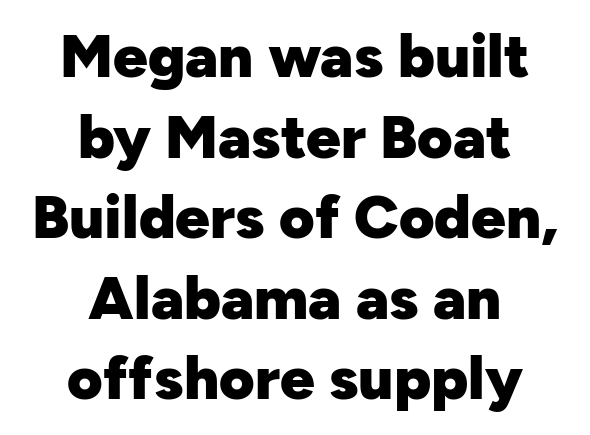
The image shows 61 px heavy sans-serif type, upright; set centered, normal line spacing (1.32x), normal letter spacing, not underlined; low stroke contrast and a medium x-height.
